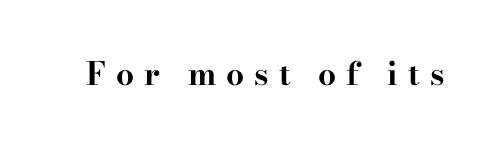
Does the type have serifs? Yes, each stem ends in a small foot. On the weight axis this lands at bold, roughly 700. A typesetter would mark this as roman, not italic. Short note: letters widely spaced. Do the characters align in a grid? No, the font is proportional.
